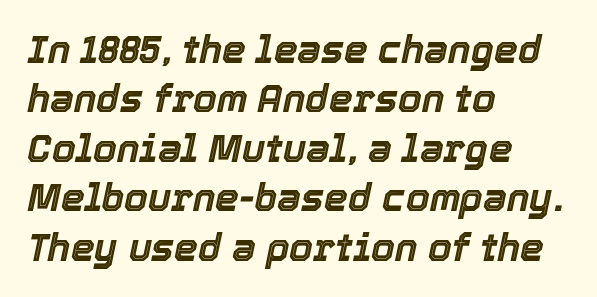
The image shows 38 px text type, italic (leaning right); set left-aligned, normal line spacing (1.3x), normal letter spacing, not underlined; a medium x-height.
